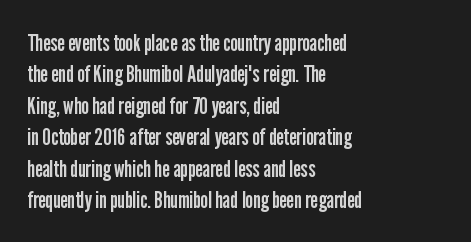
Q: Is the text bold? A: No.
Q: Is the text italic (slanted)? A: No, it is upright.
Q: Is the text underlined? A: No.
Q: How is the paragraph aligned? A: Left-aligned.
Q: Is the spacing between letters normal or unusually wide? A: Normal.
Q: Is the spacing between lines tight, normal or loose? A: Normal.
